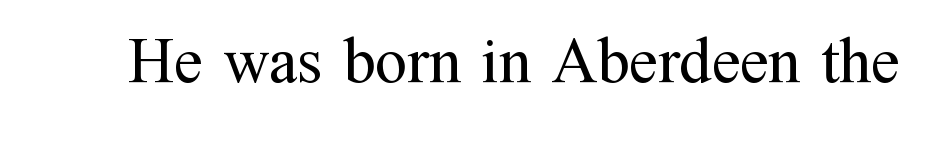
The image shows 64 px regular-weight serif type, upright; set normal letter spacing, not underlined; medium stroke contrast and a medium x-height.
